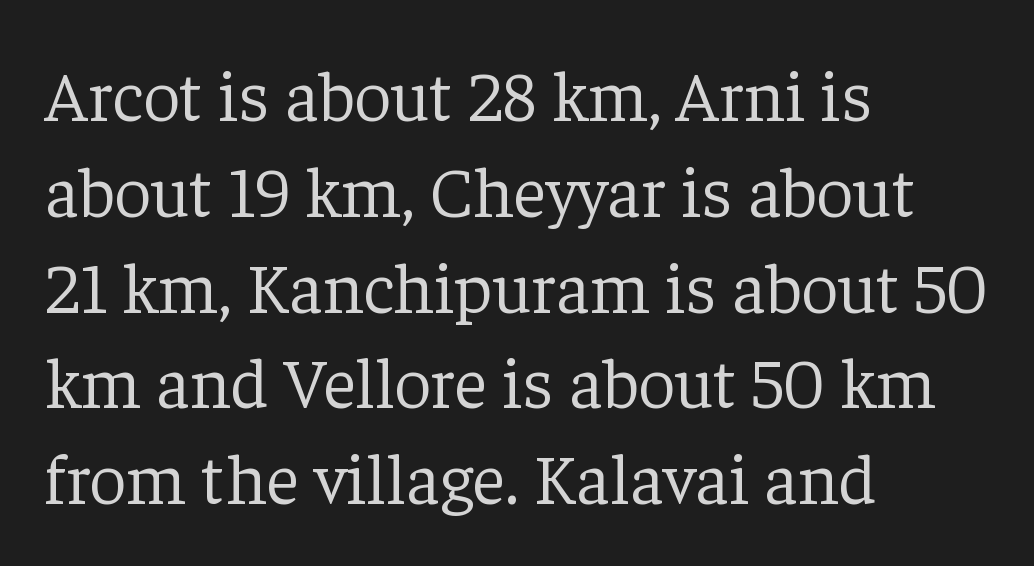
Q: Is the text bold? A: No.
Q: Is the text italic (slanted)? A: No, it is upright.
Q: Is the typeface a serif or a sans-serif typeface? A: Serif.
Q: Is the text underlined? A: No.
Q: How is the paragraph aligned? A: Left-aligned.
Q: Is the spacing between letters normal or unusually wide? A: Normal.
Q: Is the spacing between lines tight, normal or loose? A: Normal.
Q: Width (condensed, normal, or wide)? A: Normal.
Q: Stroke contrast? A: Low.
Q: x-height? A: Medium.
Q: Monospaced? A: No.
